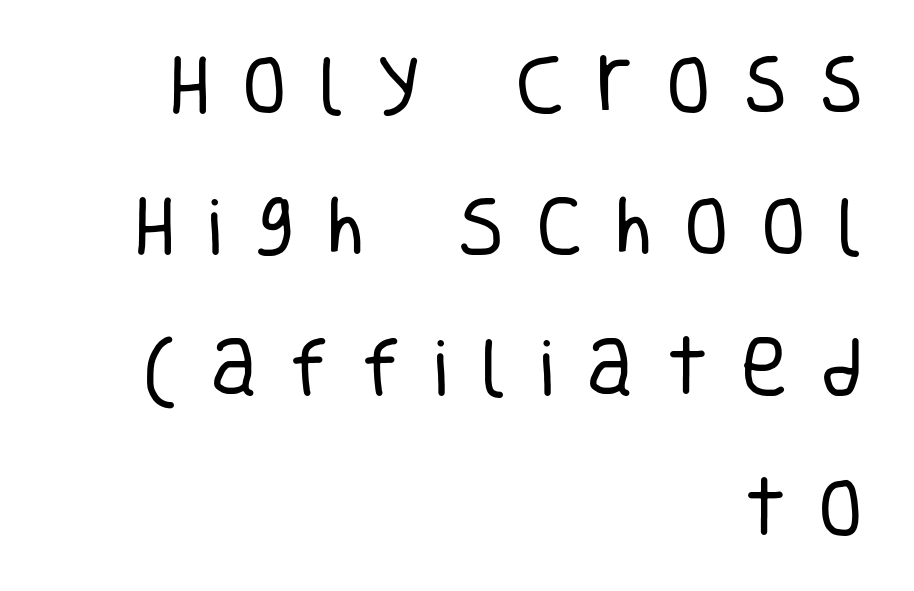
Counters stay open thanks to moderate or lighter strokes. There is plenty of visible air inserted between adjacent glyphs. The passage shown is typed in a proportional face where columns would drift. Posture: vertical. The text was rendered using a sans face with plain stroke endings. Teacher's note: observe the even right margin — that is flush-right alignment.
